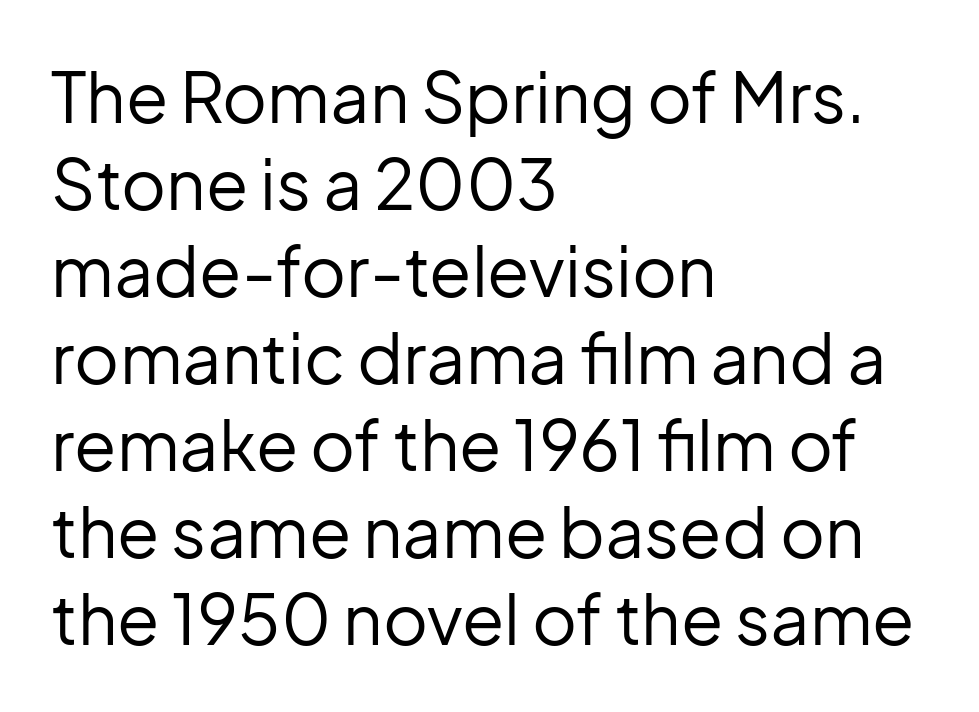
Each letter keeps its own natural width here, so spacing adapts to shape. The line-height multiplier appears to be the usual default. No chunkiness to these letters — they're not bold. I'd call this a sans setting — the letters go barefoot. The lines in this sample share a left origin and differ only in where they stop.
